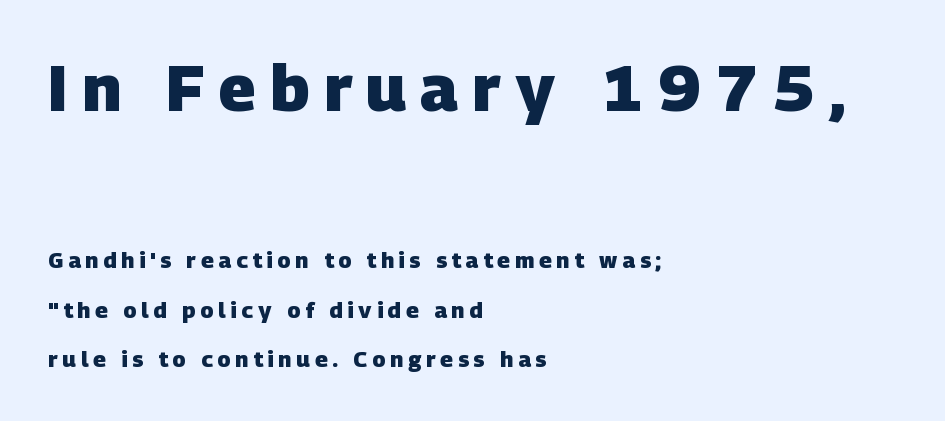
The image shows 65 px heavy sans-serif type; set left-aligned, loose line spacing (2.25x), unusually wide letter spacing (+0.22 em), not underlined; the first (top) block is 2.95x larger; low stroke contrast and a large x-height.
